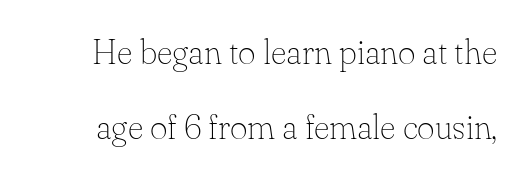
Leading: increased. Is the stroke heavy? The answer is a plain regular-or-lighter. Anything drawn beneath the words? Only blank space. Letter spacing: default. Character widths vary here, with narrow letters taking less room than wide ones. The glyphs in this specimen are seriffed.
